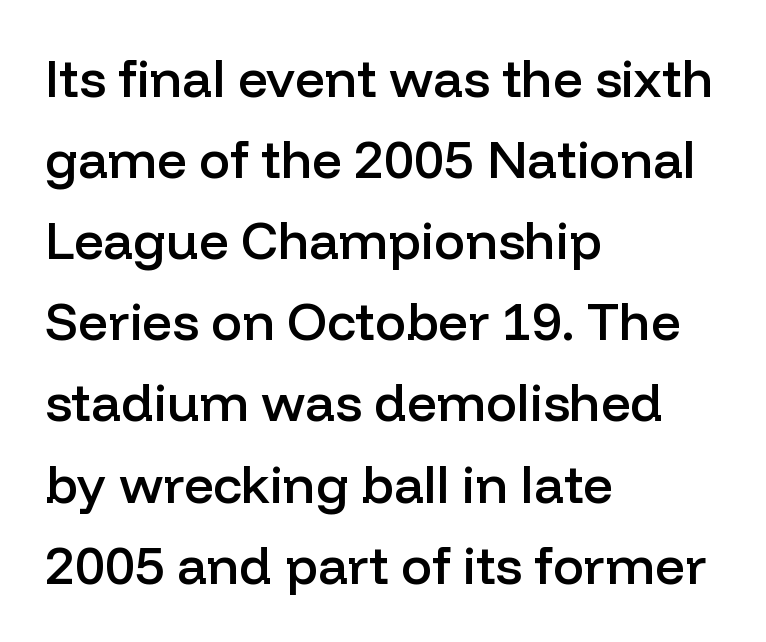
{"serif": "no", "italic": "no", "bold": "semi", "weight": "semibold", "width": "normal", "stroke_contrast": "low", "x_height": "medium", "monospaced": "no", "underline": "no", "align": "left", "line_spacing": "normal", "line_spacing_ratio": 1.56, "letter_spacing": "normal", "letter_spacing_em": 0.0, "glyph_px": 52}
